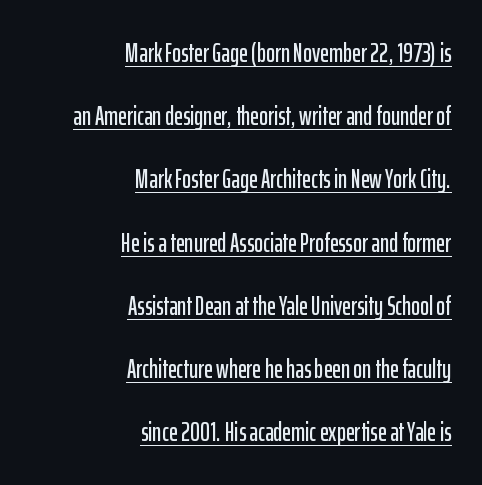
Q: Is the text italic (slanted)? A: No, it is upright.
Q: Is the text underlined? A: Yes.
Q: How is the paragraph aligned? A: Right-aligned.
Q: Is the spacing between letters normal or unusually wide? A: Normal.
Q: Is the spacing between lines tight, normal or loose? A: Loose.
